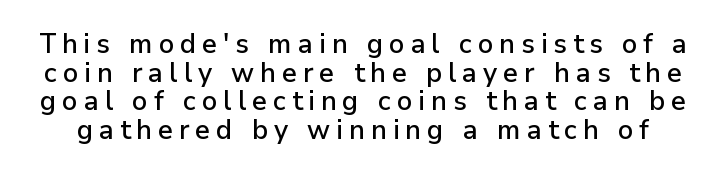
The image shows 27 px text type, upright; set tight line spacing (1.06x), unusually wide letter spacing (+0.22 em), not underlined.
